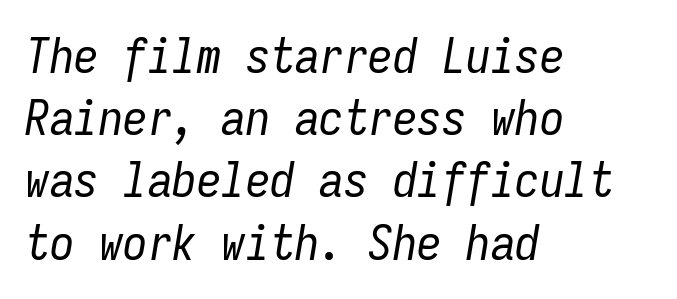
Q: Is the text bold? A: No.
Q: Is the text italic (slanted)? A: Yes, it leans right by about 9 degrees.
Q: Is the text underlined? A: No.
Q: How is the paragraph aligned? A: Left-aligned.
Q: Is the spacing between letters normal or unusually wide? A: Normal.
Q: Is the spacing between lines tight, normal or loose? A: Normal.
Q: Width (condensed, normal, or wide)? A: Condensed.
Q: Stroke contrast? A: Low.
Q: x-height? A: Medium.
Q: Monospaced? A: Yes.
